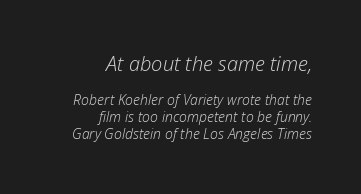
In terms of letterspacing, this is plain default setting. You can tell it's italic because the verticals aren't actually vertical. Check under the words: just untouched page. The font sits on the lighter half of the weight spectrum, regular included.
